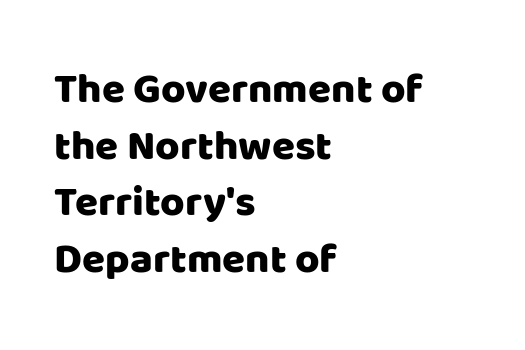
The image shows 42 px sans-serif type, upright; set left-aligned, normal line spacing (1.35x), normal letter spacing, not underlined; low stroke contrast and a large x-height.
